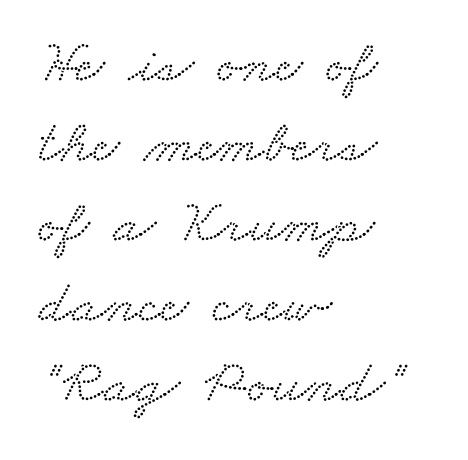
Q: Is the text underlined? A: No.
Q: How is the paragraph aligned? A: Left-aligned.
Q: Is the spacing between letters normal or unusually wide? A: Normal.
Q: Is the spacing between lines tight, normal or loose? A: Normal.
Q: Width (condensed, normal, or wide)? A: Wide.
Q: Stroke contrast? A: Low.
Q: x-height? A: Small.
Q: Monospaced? A: No.
